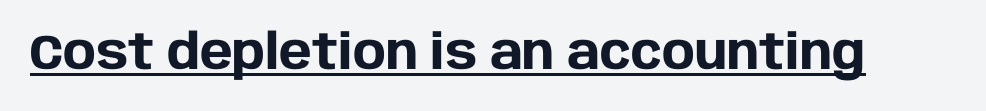
The image shows 49 px heavy sans-serif type, upright; set normal letter spacing, underlined; low stroke contrast and a large x-height.
